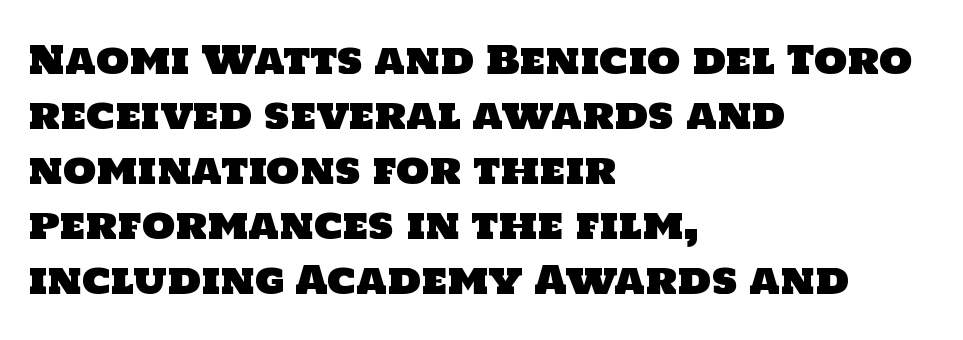
The image shows 38 px sans-serif type; set left-aligned, normal line spacing (1.45x), normal letter spacing, not underlined; low stroke contrast and a large x-height.
